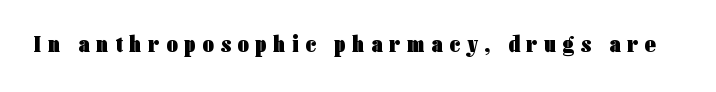
The image shows 24 px bold type, upright; set unusually wide letter spacing (+0.29 em), not underlined.
